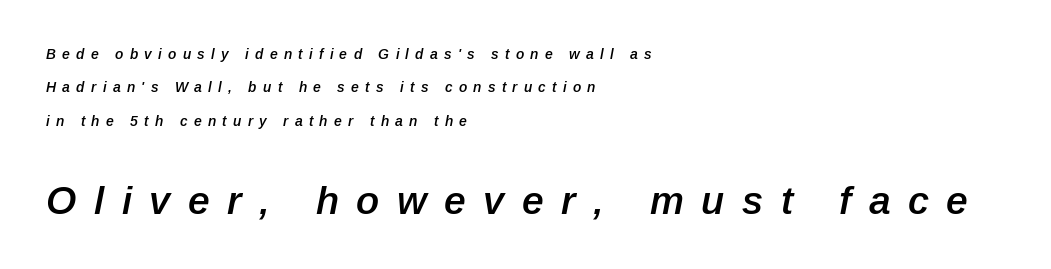
Q: Is the text bold? A: Semi-bold.
Q: Is the text italic (slanted)? A: Yes, it leans right by about 12 degrees.
Q: Is the text underlined? A: No.
Q: How is the paragraph aligned? A: Left-aligned.
Q: Is the spacing between letters normal or unusually wide? A: Unusually wide.
Q: Is the spacing between lines tight, normal or loose? A: Loose.
Q: Which block of text is set in a larger size, the first (top) or the second (bottom)? A: The second (bottom) one.
Q: Width (condensed, normal, or wide)? A: Normal.
Q: Stroke contrast? A: Low.
Q: x-height? A: Medium.
Q: Monospaced? A: No.
